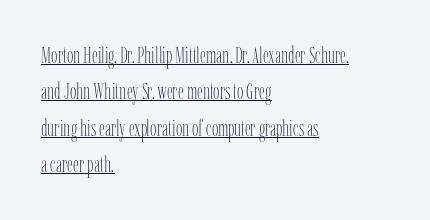
{"italic": "no", "bold": "no", "underline": "yes", "align": "left", "line_spacing": "normal", "line_spacing_ratio": 1.58, "letter_spacing": "normal", "letter_spacing_em": 0.0, "glyph_px": 23}
